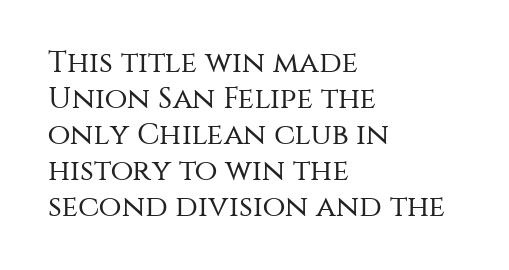
The image shows 30 px regular-weight sans-serif type, upright; set left-aligned, line spacing 1.2x, normal letter spacing, not underlined; medium stroke contrast and a large x-height.
